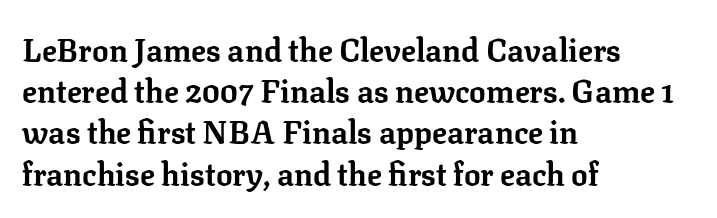
Summary of vertical rhythm: regular, with standard interline spacing. Serif or sans? Serif — the stroke terminals have little feet. Does the copy run flush right? No — it runs flush left. No word sits above an underline. The passage shown is typed in a proportional face where columns would drift. This sample uses plain, unmodified letter spacing.
